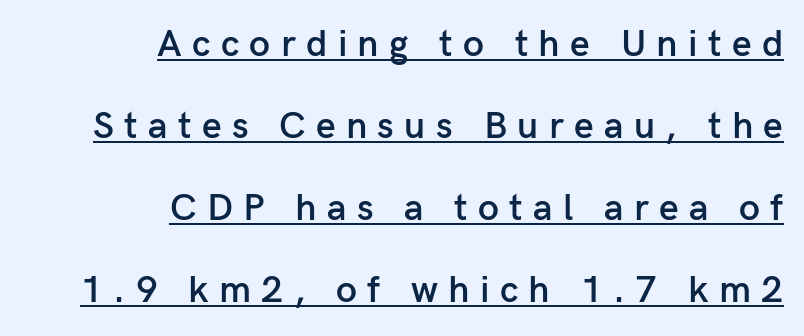
In terms of weight, the rendering is demibold, just under bold. Layout note: lines flush right. Each word looks stretched out because of the extra space between its letters. Ordinary non-slanted type is in use. In designer terms, the underline attribute is active on this setting.
